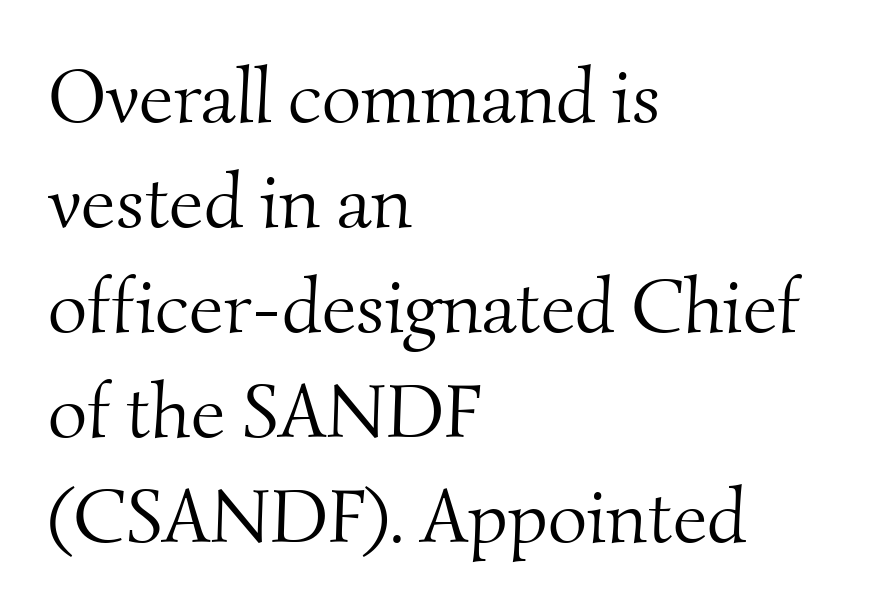
In terms of letterform style, serifs are clearly present. Descenders hang freely into open space. Reading down the column, the eye jumps a familiar distance to each next line. Caption: face not bold, strokes unweighted. This sample uses plain, unmodified letter spacing.
